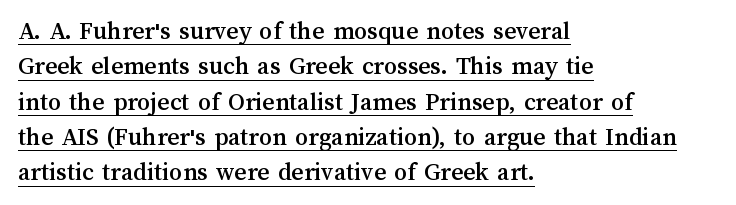
The image shows 26 px text type, upright; set left-aligned, normal line spacing (1.36x), normal letter spacing, underlined.
